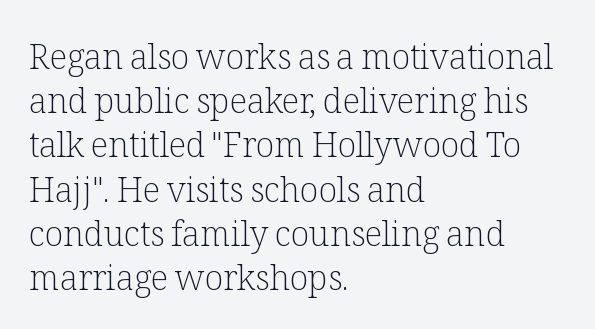
Q: Is the text bold? A: No.
Q: Is the text italic (slanted)? A: No, it is upright.
Q: Is the typeface a serif or a sans-serif typeface? A: Serif.
Q: Is the text underlined? A: No.
Q: How is the paragraph aligned? A: Left-aligned.
Q: Is the spacing between letters normal or unusually wide? A: Normal.
Q: Is the spacing between lines tight, normal or loose? A: Normal.
Q: Width (condensed, normal, or wide)? A: Normal.
Q: Stroke contrast? A: Low.
Q: x-height? A: Medium.
Q: Monospaced? A: No.
